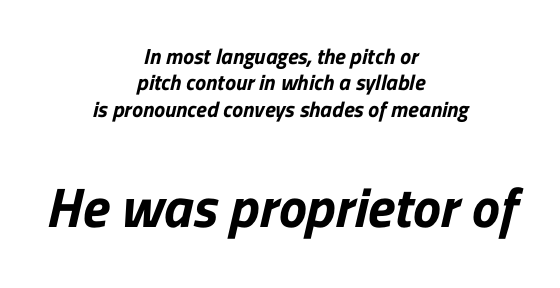
The face used here is rendered with its standard letterfit. Is this a sans? Yes — the strokes have no serifs. The paragraph shown floats in the horizontal middle. Has an underline been added? It has not. This sample has the flowing, uneven cadence of proportional lettering.
